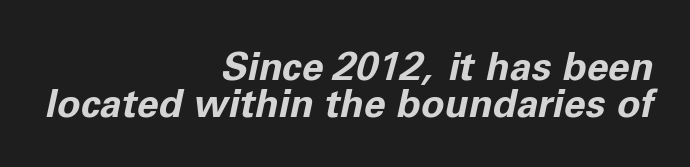
{"italic": "yes", "lean": "right", "slant_degrees": 11, "bold": "yes", "weight": "bold", "width": "normal", "stroke_contrast": "low", "x_height": "medium", "monospaced": "no", "underline": "no", "align": "right", "line_spacing": "tight", "line_spacing_ratio": 0.95, "letter_spacing": "normal", "letter_spacing_em": 0.0, "glyph_px": 39}
